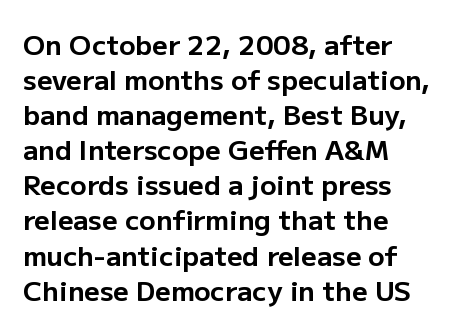
The image shows 27 px bold type, upright; set left-aligned, normal line spacing (1.3x), normal letter spacing, not underlined.
